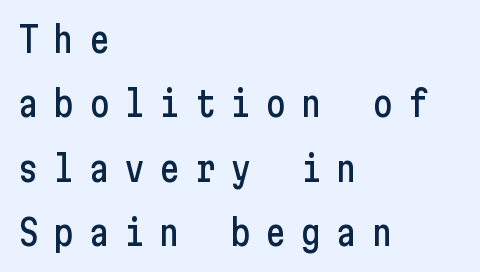
The image shows 35 px condensed sans-serif type, upright; set left-aligned, line spacing 1.84x, unusually wide letter spacing (+0.41 em), not underlined; low stroke contrast and a medium x-height.
